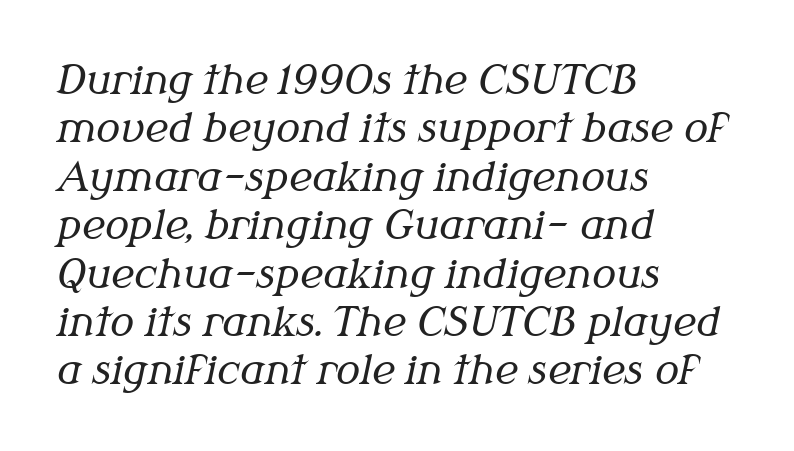
{"serif": "yes", "italic": "yes", "lean": "right", "slant_degrees": 12, "bold": "no", "weight": "regular", "width": "normal", "stroke_contrast": "medium", "x_height": "medium", "monospaced": "no", "underline": "no", "align": "left", "line_spacing_ratio": 1.21, "letter_spacing": "normal", "letter_spacing_em": 0.0, "glyph_px": 40}
